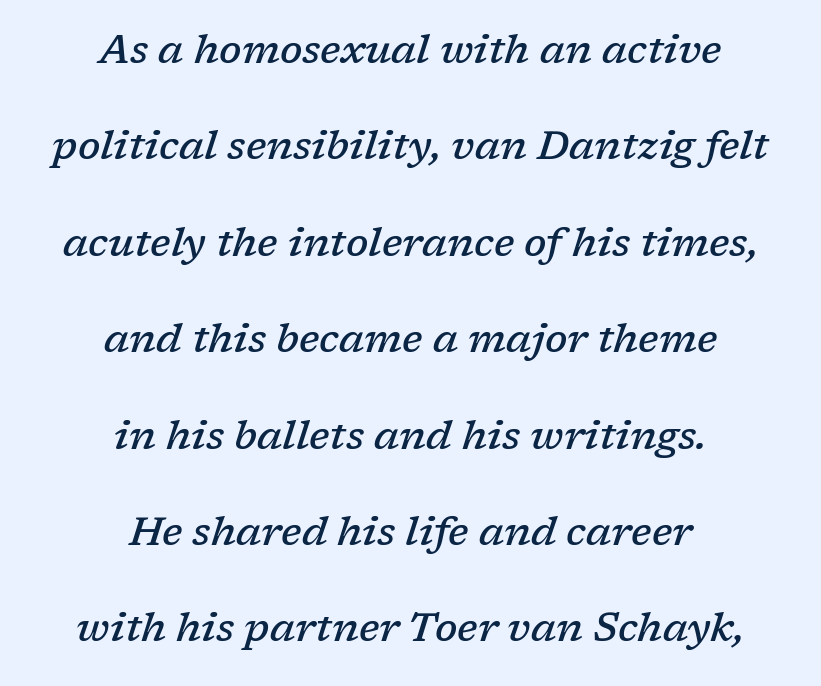
Q: Is the text bold? A: Semi-bold.
Q: Is the text italic (slanted)? A: Yes, it leans right by about 17 degrees.
Q: Is the typeface a serif or a sans-serif typeface? A: Serif.
Q: Is the text underlined? A: No.
Q: How is the paragraph aligned? A: Centered.
Q: Is the spacing between letters normal or unusually wide? A: Normal.
Q: Is the spacing between lines tight, normal or loose? A: Loose.
Q: Width (condensed, normal, or wide)? A: Normal.
Q: Stroke contrast? A: Low.
Q: x-height? A: Medium.
Q: Monospaced? A: No.
